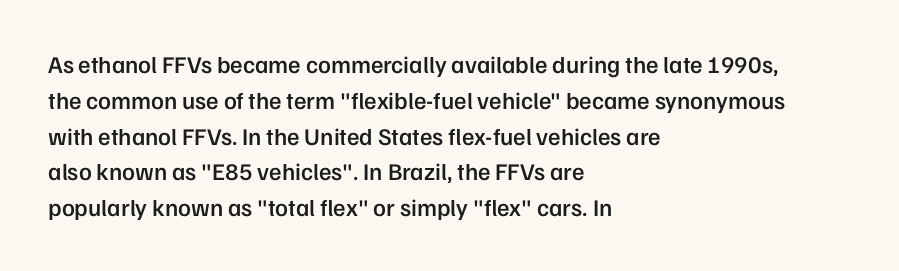
Does extra space separate the letters? No, they use regular spacing. Typographic density is moderately raised because the face is semibold. Do the letters lean? They stand straight. Each line starts at the same left margin while the right side varies. The line-height multiplier appears to be the usual default. Any mark beneath the type? The region is blank.
